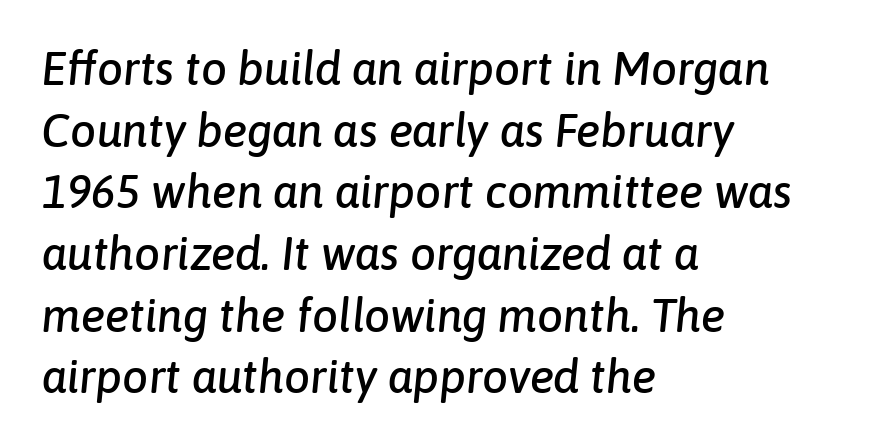
The image shows 46 px text type, italic (leaning right); set left-aligned, normal line spacing (1.34x), normal letter spacing, not underlined; low stroke contrast and a medium x-height.
